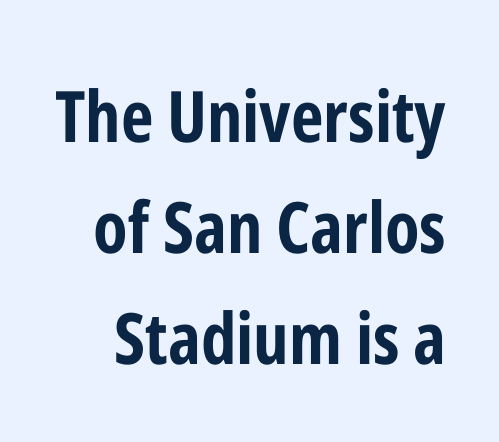
No word sits above an underline. Proportional: the letters do not fall into vertical columns. Nothing unusual about the tracking: characters are spaced as the font intends. Stroke thickness is high; the sample reads as a true bold. A sans-serif font was chosen for this passage.
